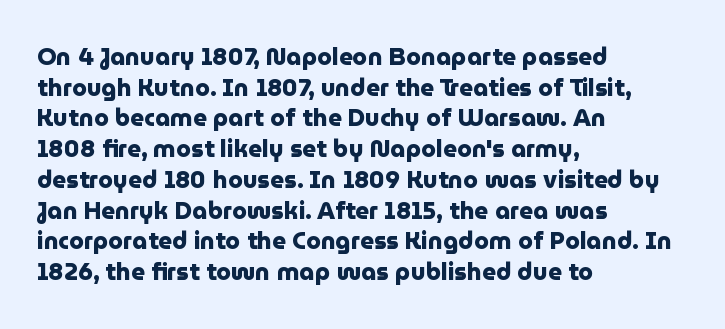
Summary of weight: heavy, a full bold. Tracking value appears to be zero — textbook default spacing. No italicization has been applied; the sample stays upright. The words here are not underlined. A normal amount of white space separates one row of letters from the next.
